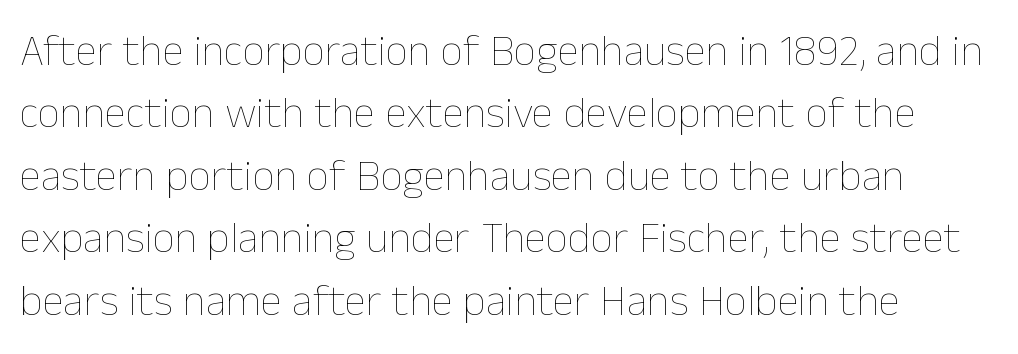
Here the designer chose a conventional face with non-uniform glyph widths. Every row of glyphs begins at an identical x-position on the left. Tall strokes in this sample are plumb rather than angled. Is there much room between lines? A standard amount, neither cramped nor airy. A clean baseline with only descenders dipping below it. The face looks like a standard text weight, possibly lighter.
